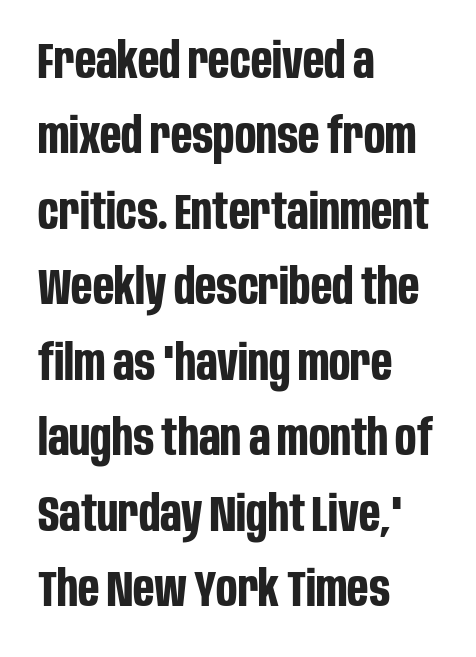
Q: Is the text bold? A: Yes.
Q: Is the text italic (slanted)? A: No, it is upright.
Q: Is the typeface a serif or a sans-serif typeface? A: Sans-serif.
Q: Is the text underlined? A: No.
Q: How is the paragraph aligned? A: Left-aligned.
Q: Is the spacing between letters normal or unusually wide? A: Normal.
Q: Is the spacing between lines tight, normal or loose? A: Normal.
Q: Width (condensed, normal, or wide)? A: Condensed.
Q: Stroke contrast? A: Low.
Q: x-height? A: Large.
Q: Monospaced? A: No.
